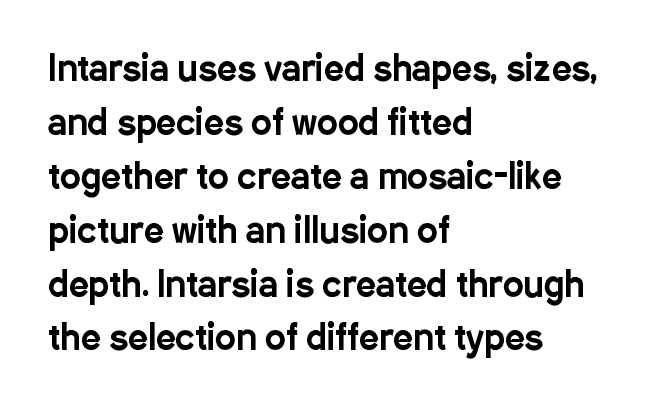
Q: Is the text italic (slanted)? A: No, it is upright.
Q: Is the typeface a serif or a sans-serif typeface? A: Sans-serif.
Q: Is the text underlined? A: No.
Q: How is the paragraph aligned? A: Left-aligned.
Q: Is the spacing between letters normal or unusually wide? A: Normal.
Q: Is the spacing between lines tight, normal or loose? A: Normal.
Q: Width (condensed, normal, or wide)? A: Condensed.
Q: Stroke contrast? A: Low.
Q: x-height? A: Medium.
Q: Monospaced? A: No.
